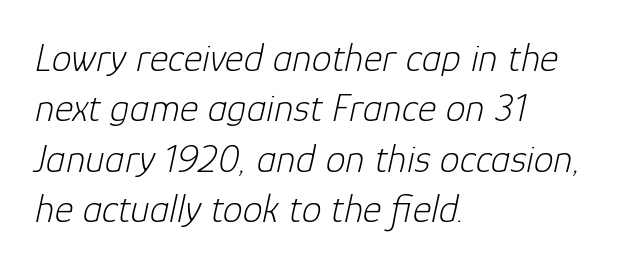
{"italic": "yes", "lean": "right", "slant_degrees": 12, "bold": "no", "weight": "light", "width": "normal", "stroke_contrast": "low", "x_height": "medium", "monospaced": "no", "underline": "no", "align": "left", "line_spacing": "normal", "line_spacing_ratio": 1.26, "letter_spacing": "normal", "letter_spacing_em": 0.0, "glyph_px": 40}
